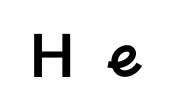
Q: Is the text italic (slanted)? A: No, it is upright.
Q: Is the typeface a serif or a sans-serif typeface? A: Sans-serif.
Q: Is the text underlined? A: No.
Q: Is the spacing between letters normal or unusually wide? A: Unusually wide.
Q: Width (condensed, normal, or wide)? A: Normal.
Q: Stroke contrast? A: Low.
Q: x-height? A: Medium.
Q: Monospaced? A: No.
